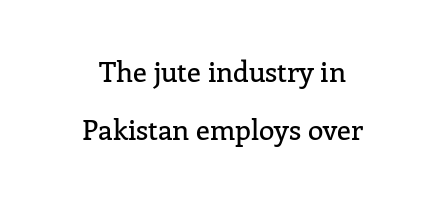
{"serif": "yes", "italic": "no", "width": "normal", "stroke_contrast": "low", "x_height": "medium", "monospaced": "no", "underline": "no", "align": "center", "line_spacing": "loose", "line_spacing_ratio": 2.07, "letter_spacing": "normal", "letter_spacing_em": 0.0, "glyph_px": 28}
